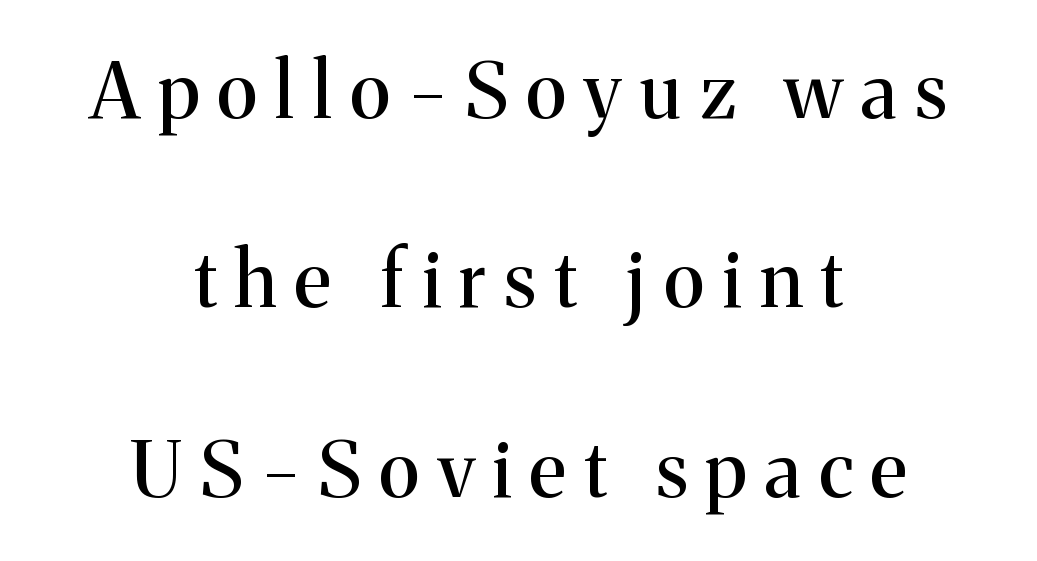
Q: Is the text italic (slanted)? A: No, it is upright.
Q: Is the typeface a serif or a sans-serif typeface? A: Serif.
Q: Is the text underlined? A: No.
Q: How is the paragraph aligned? A: Centered.
Q: Is the spacing between letters normal or unusually wide? A: Unusually wide.
Q: Is the spacing between lines tight, normal or loose? A: Loose.
Q: Width (condensed, normal, or wide)? A: Normal.
Q: Stroke contrast? A: Medium.
Q: x-height? A: Medium.
Q: Monospaced? A: No.
